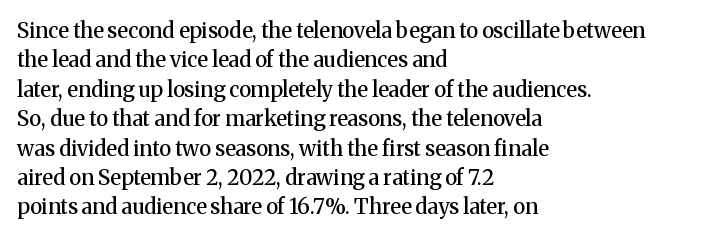
Q: Is the text bold? A: Semi-bold.
Q: Is the text italic (slanted)? A: No, it is upright.
Q: Is the text underlined? A: No.
Q: How is the paragraph aligned? A: Left-aligned.
Q: Is the spacing between letters normal or unusually wide? A: Normal.
Q: Is the spacing between lines tight, normal or loose? A: Normal.
